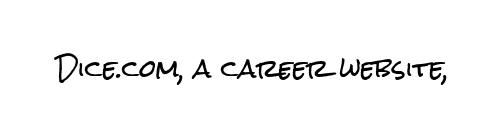
Observe the ordinary spacing: letters are neighbours, not strangers. Underline: absent. Rendered with straight, roman letterforms.
